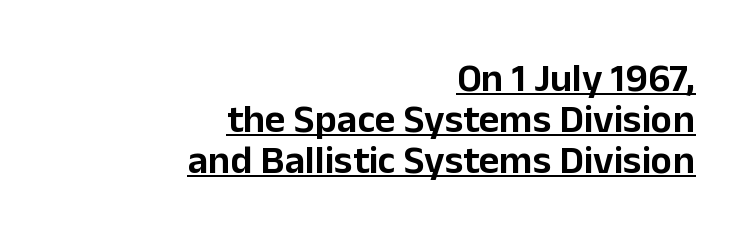
{"serif": "no", "italic": "no", "width": "normal", "stroke_contrast": "low", "x_height": "medium", "monospaced": "no", "underline": "yes", "align": "right", "line_spacing": "tight", "line_spacing_ratio": 1.02, "letter_spacing": "normal", "letter_spacing_em": 0.0, "glyph_px": 40}
